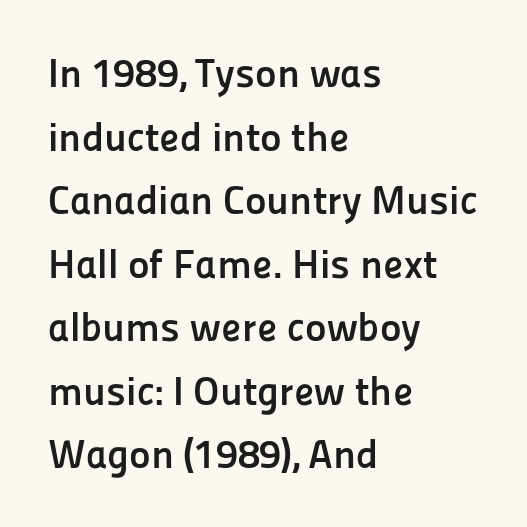
{"serif": "no", "italic": "no", "bold": "yes", "weight": "semibold", "width": "normal", "stroke_contrast": "low", "x_height": "medium", "monospaced": "no", "underline": "no", "align": "left", "line_spacing": "normal", "line_spacing_ratio": 1.55, "letter_spacing": "normal", "letter_spacing_em": 0.0, "glyph_px": 41}
